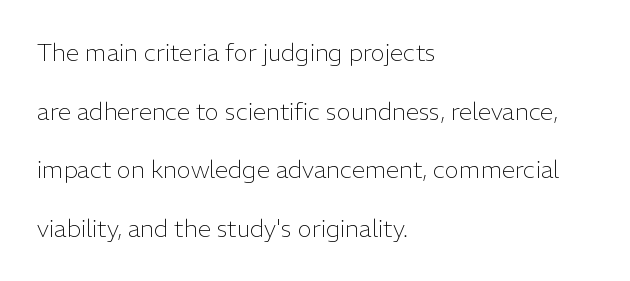
No letter is thick-stroked: the sample isn't bold. Has an underline been added? It has not. Compared with a centered layout, this one pins lines to the left instead. Is there any slant? The stems are plumb. Widely set lines give the paragraph a tall, airy silhouette.
